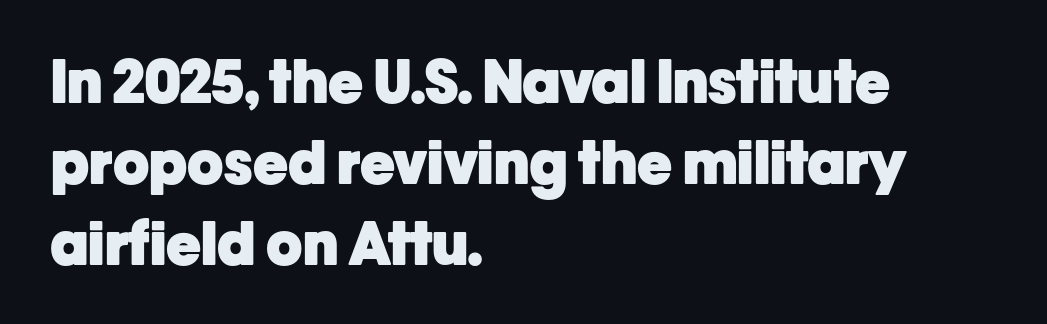
Are there feet on the stems? There aren't — it's a sans. Tracking here is standard; glyphs follow each other at the usual distance. Underline: absent. These lines are rendered in a variable-pitch font.
